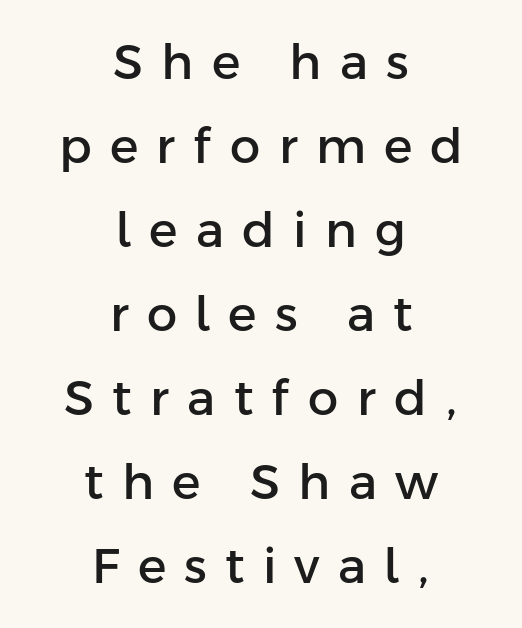
Q: Is the text italic (slanted)? A: No, it is upright.
Q: Is the typeface a serif or a sans-serif typeface? A: Sans-serif.
Q: Is the text underlined? A: No.
Q: How is the paragraph aligned? A: Centered.
Q: Is the spacing between letters normal or unusually wide? A: Unusually wide.
Q: Width (condensed, normal, or wide)? A: Normal.
Q: Stroke contrast? A: Low.
Q: x-height? A: Medium.
Q: Monospaced? A: No.
